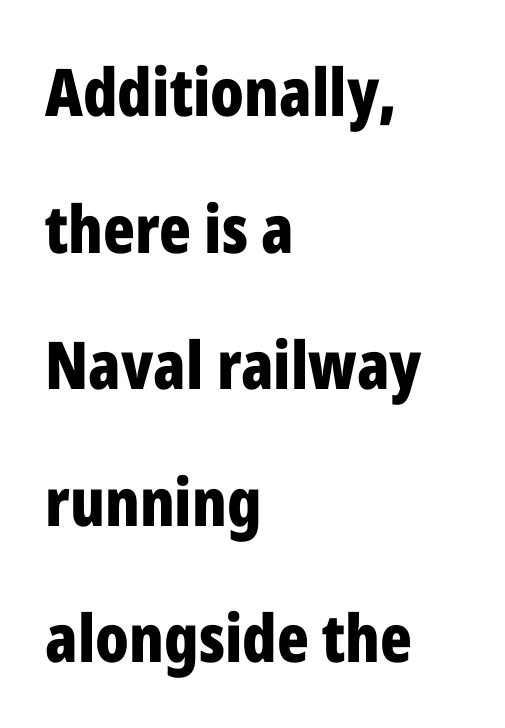
Q: Is the text bold? A: Yes.
Q: Is the text italic (slanted)? A: No, it is upright.
Q: Is the typeface a serif or a sans-serif typeface? A: Sans-serif.
Q: Is the text underlined? A: No.
Q: How is the paragraph aligned? A: Left-aligned.
Q: Is the spacing between letters normal or unusually wide? A: Normal.
Q: Is the spacing between lines tight, normal or loose? A: Loose.
Q: Width (condensed, normal, or wide)? A: Condensed.
Q: Stroke contrast? A: Low.
Q: x-height? A: Medium.
Q: Monospaced? A: No.
